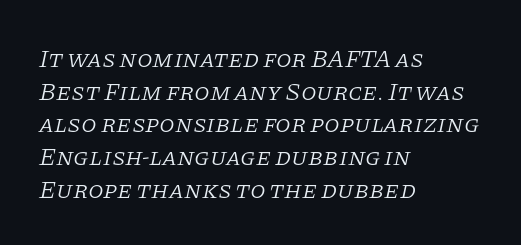
The words here are not underlined. Each word holds together tightly as a unit, with standard inter-letter gaps. Evenly set lines give the paragraph a standard silhouette. An italicized treatment has been applied to the whole sample.
